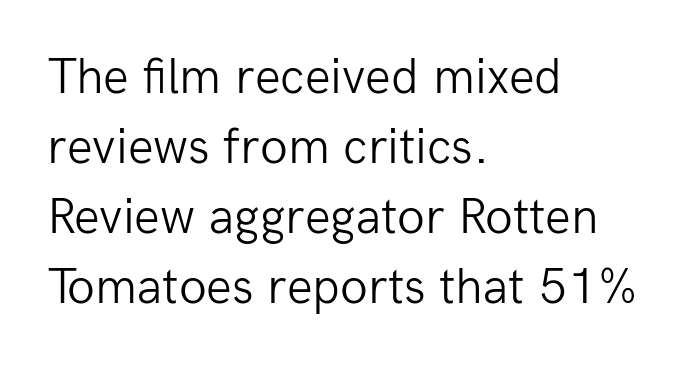
The paragraph has a hard left edge and a soft right edge. Tracking value appears to be zero — textbook default spacing. Descender tails drop into unmarked territory. Notice how the stems are strictly vertical — no italics here. The vertical gap from one line to the next is medium. Character widths vary here, with narrow letters taking less room than wide ones.
